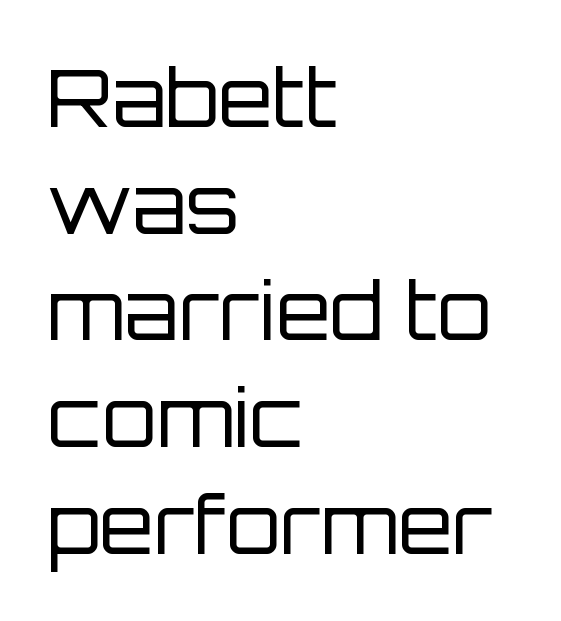
Q: Is the text bold? A: No.
Q: Is the text italic (slanted)? A: No, it is upright.
Q: Is the typeface a serif or a sans-serif typeface? A: Sans-serif.
Q: Is the text underlined? A: No.
Q: How is the paragraph aligned? A: Left-aligned.
Q: Is the spacing between letters normal or unusually wide? A: Normal.
Q: Is the spacing between lines tight, normal or loose? A: Normal.
Q: Width (condensed, normal, or wide)? A: Normal.
Q: Stroke contrast? A: Low.
Q: x-height? A: Large.
Q: Monospaced? A: No.
